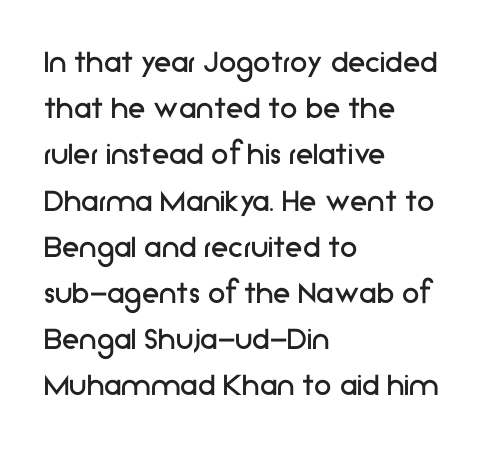
{"serif": "no", "italic": "no", "bold": "no", "weight": "regular", "width": "normal", "stroke_contrast": "low", "x_height": "medium", "monospaced": "no", "underline": "no", "align": "left", "line_spacing": "normal", "line_spacing_ratio": 1.32, "letter_spacing": "normal", "letter_spacing_em": 0.0, "glyph_px": 35}
